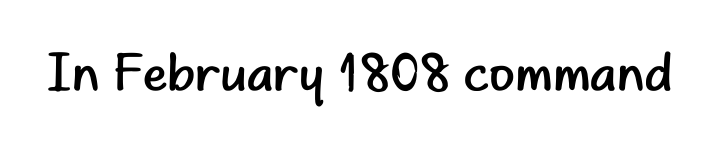
{"serif": "no", "italic": "no", "bold": "no", "weight": "regular", "width": "normal", "stroke_contrast": "low", "x_height": "small", "monospaced": "no", "underline": "no", "letter_spacing": "normal", "letter_spacing_em": 0.0, "glyph_px": 53}
